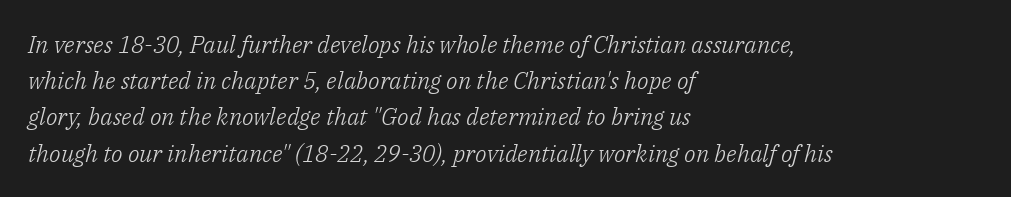
Q: Is the text bold? A: No.
Q: Is the text italic (slanted)? A: Yes, it leans right by about 14 degrees.
Q: Is the text underlined? A: No.
Q: How is the paragraph aligned? A: Left-aligned.
Q: Is the spacing between letters normal or unusually wide? A: Normal.
Q: Is the spacing between lines tight, normal or loose? A: Normal.
